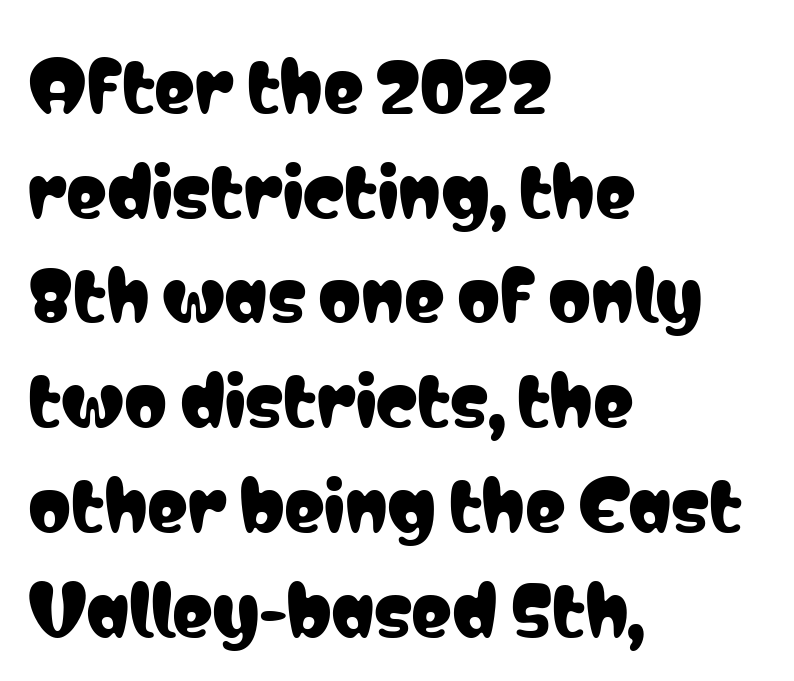
{"serif": "no", "italic": "no", "width": "condensed", "stroke_contrast": "low", "x_height": "medium", "monospaced": "no", "underline": "no", "align": "left", "line_spacing": "normal", "line_spacing_ratio": 1.54, "letter_spacing": "normal", "letter_spacing_em": 0.0, "glyph_px": 68}
